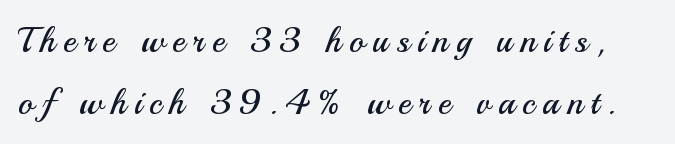
Q: Is the text bold? A: No.
Q: Is the text italic (slanted)? A: Yes.
Q: Is the typeface a serif or a sans-serif typeface? A: Sans-serif.
Q: Is the text underlined? A: No.
Q: Is the spacing between letters normal or unusually wide? A: Unusually wide.
Q: Width (condensed, normal, or wide)? A: Normal.
Q: Stroke contrast? A: Medium.
Q: x-height? A: Small.
Q: Monospaced? A: No.
